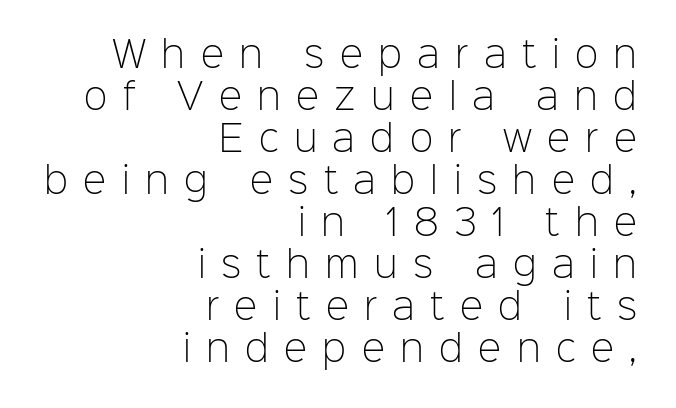
Q: Is the text bold? A: No.
Q: Is the text italic (slanted)? A: No, it is upright.
Q: Is the typeface a serif or a sans-serif typeface? A: Sans-serif.
Q: Is the text underlined? A: No.
Q: How is the paragraph aligned? A: Right-aligned.
Q: Is the spacing between letters normal or unusually wide? A: Unusually wide.
Q: Width (condensed, normal, or wide)? A: Normal.
Q: Stroke contrast? A: Low.
Q: x-height? A: Medium.
Q: Monospaced? A: No.
